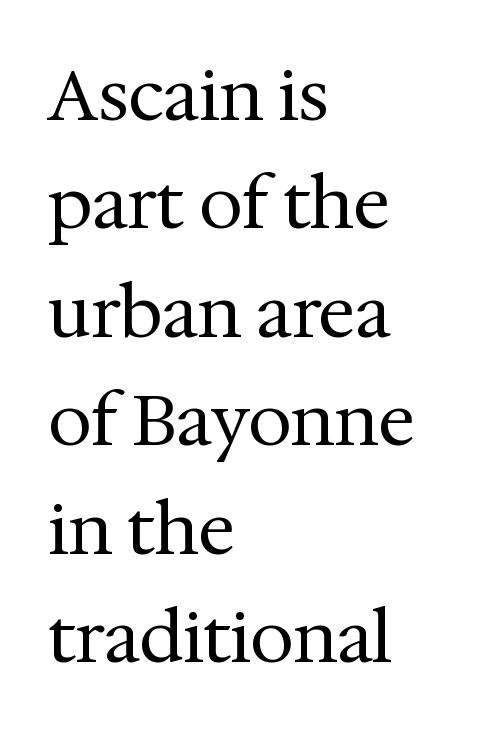
Q: Is the text bold? A: No.
Q: Is the text italic (slanted)? A: No, it is upright.
Q: Is the typeface a serif or a sans-serif typeface? A: Serif.
Q: Is the text underlined? A: No.
Q: How is the paragraph aligned? A: Left-aligned.
Q: Is the spacing between letters normal or unusually wide? A: Normal.
Q: Is the spacing between lines tight, normal or loose? A: Normal.
Q: Width (condensed, normal, or wide)? A: Normal.
Q: Stroke contrast? A: Medium.
Q: x-height? A: Medium.
Q: Monospaced? A: No.
